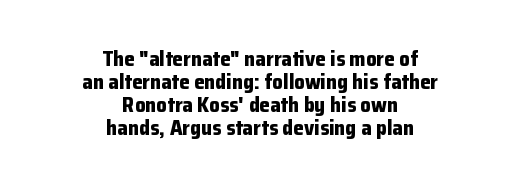
Q: Is the text bold? A: Yes.
Q: Is the text italic (slanted)? A: No, it is upright.
Q: Is the text underlined? A: No.
Q: How is the paragraph aligned? A: Centered.
Q: Is the spacing between letters normal or unusually wide? A: Normal.
Q: Is the spacing between lines tight, normal or loose? A: Tight.
